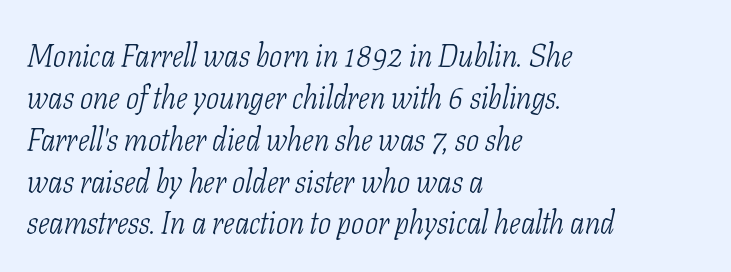
{"serif": "yes", "italic": "yes", "lean": "right", "slant_degrees": 11, "bold": "no", "weight": "light", "width": "condensed", "stroke_contrast": "low", "x_height": "medium", "monospaced": "no", "underline": "no", "align": "left", "line_spacing": "normal", "line_spacing_ratio": 1.35, "letter_spacing": "normal", "letter_spacing_em": 0.0, "glyph_px": 31}
